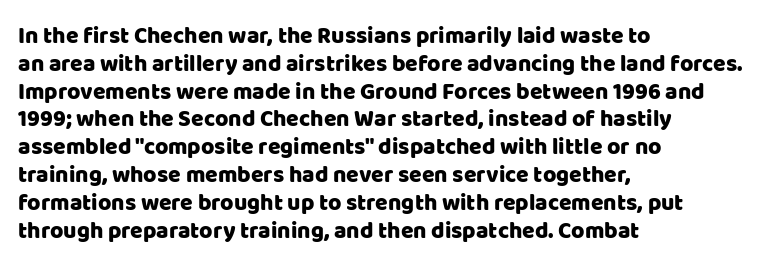
The image shows 23 px text type, upright; set left-aligned, line spacing 1.21x, normal letter spacing, not underlined.
